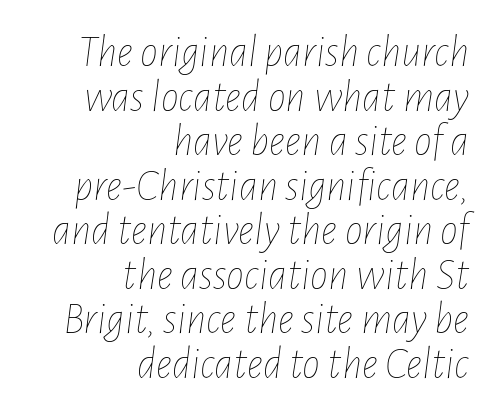
The image shows 45 px thin, condensed type, italic (leaning right); set right-aligned, tight line spacing (0.99x), normal letter spacing, not underlined; low stroke contrast and a medium x-height.
